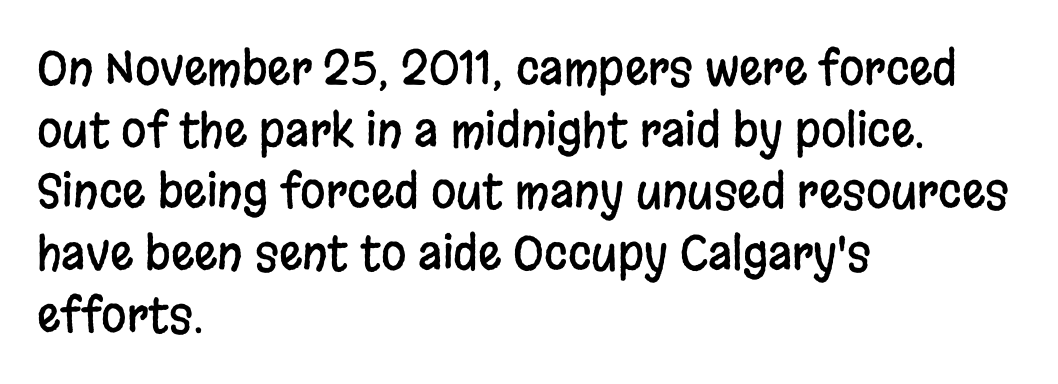
Q: Is the text italic (slanted)? A: No, it is upright.
Q: Is the typeface a serif or a sans-serif typeface? A: Sans-serif.
Q: Is the text underlined? A: No.
Q: How is the paragraph aligned? A: Left-aligned.
Q: Is the spacing between letters normal or unusually wide? A: Normal.
Q: Is the spacing between lines tight, normal or loose? A: Normal.
Q: Width (condensed, normal, or wide)? A: Condensed.
Q: Stroke contrast? A: Low.
Q: x-height? A: Large.
Q: Monospaced? A: No.
